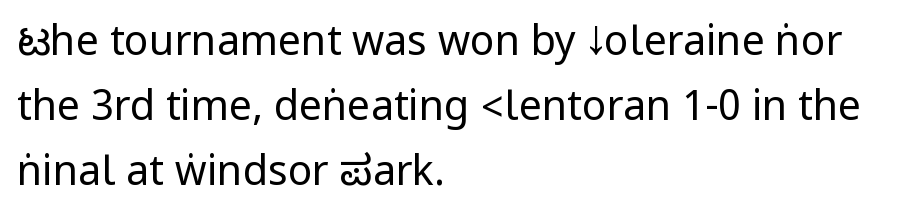
The image shows 41 px regular-weight, condensed sans-serif type, upright; set left-aligned, normal line spacing (1.58x), normal letter spacing, not underlined; low stroke contrast.
